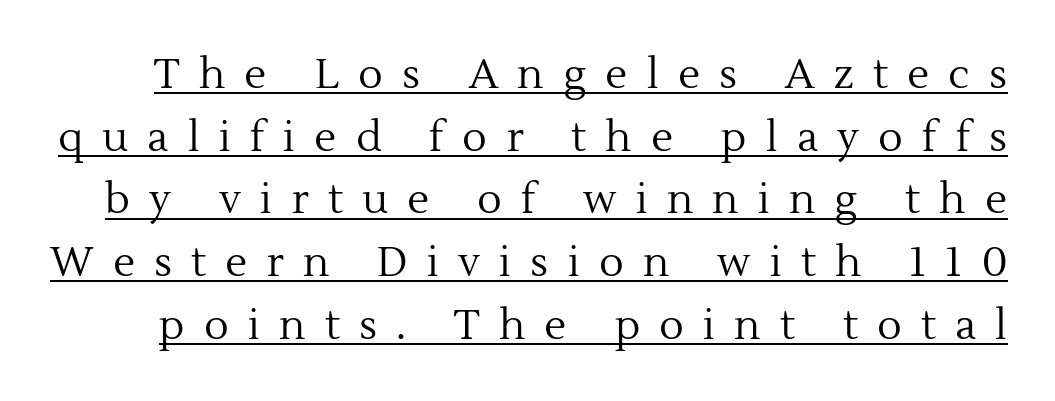
Every character sits straight up, as roman type does. Normally led — the rows are evenly, conventionally spaced. Characters follow at a spacing far wider than the type designer built in. A typesetter would call this proportional, since set widths differ per character. The letters look calm and open, with moderate or lighter stems. Stroke terminals: seriffed.
